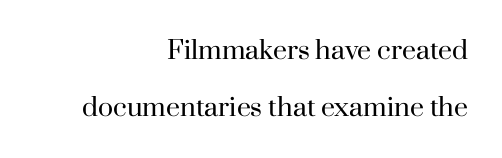
{"italic": "no", "bold": "no", "underline": "no", "align": "right", "line_spacing": "loose", "line_spacing_ratio": 2.27, "letter_spacing": "normal", "letter_spacing_em": 0.0, "glyph_px": 25}
